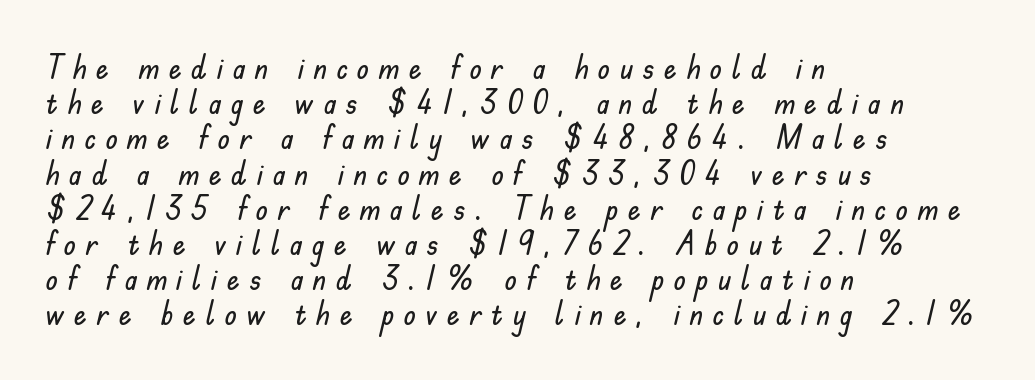
{"serif": "no", "width": "normal", "stroke_contrast": "low", "x_height": "small", "monospaced": "no", "underline": "no", "align": "left", "line_spacing": "tight", "line_spacing_ratio": 1.1, "letter_spacing": "wide", "letter_spacing_em": 0.29, "glyph_px": 32}
